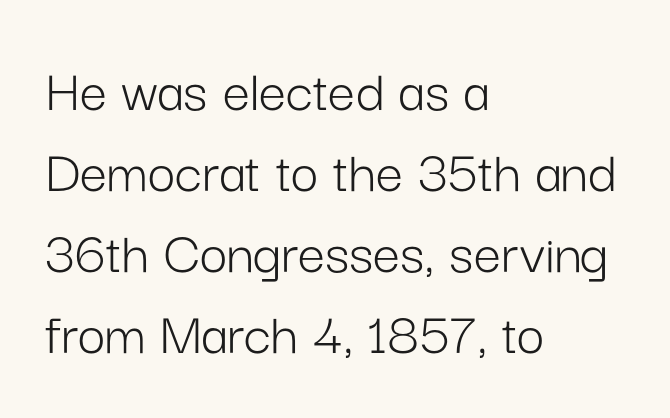
The image shows 61 px light sans-serif type, upright; set left-aligned, normal line spacing (1.33x), normal letter spacing, not underlined; low stroke contrast and a medium x-height.
